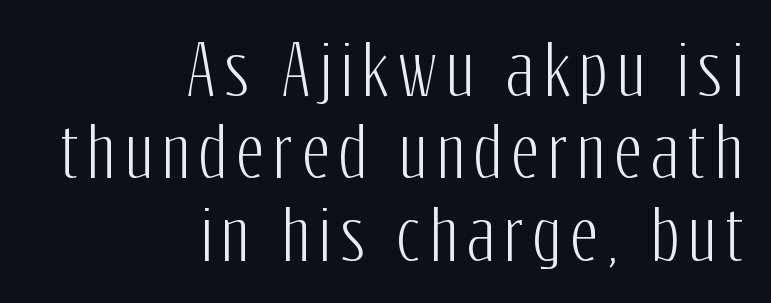
The image shows 67 px condensed sans-serif type, upright; set right-aligned, line spacing 1.23x, not underlined; low stroke contrast and a medium x-height.
